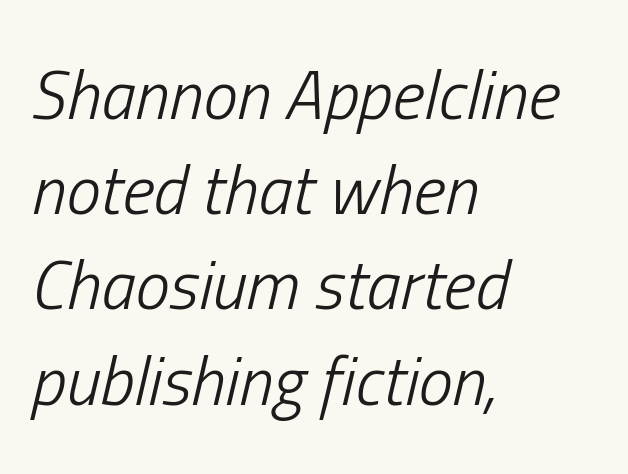
{"italic": "yes", "lean": "right", "slant_degrees": 13, "bold": "no", "weight": "light", "width": "condensed", "stroke_contrast": "low", "x_height": "medium", "monospaced": "no", "underline": "no", "align": "left", "line_spacing": "normal", "line_spacing_ratio": 1.38, "letter_spacing": "normal", "letter_spacing_em": 0.0, "glyph_px": 69}
